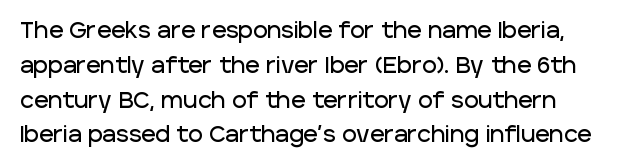
{"italic": "no", "underline": "no", "line_spacing": "normal", "line_spacing_ratio": 1.58, "letter_spacing": "normal", "letter_spacing_em": 0.0, "glyph_px": 22}
